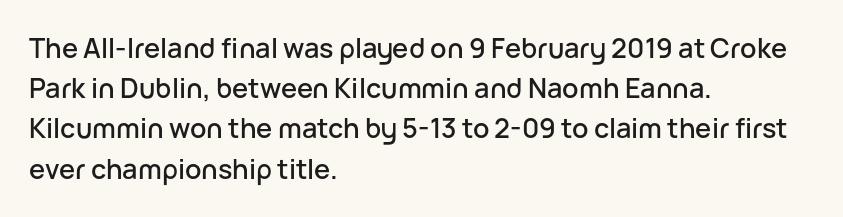
{"italic": "no", "underline": "no", "align": "left", "line_spacing": "normal", "line_spacing_ratio": 1.49, "letter_spacing": "normal", "letter_spacing_em": 0.0, "glyph_px": 27}
